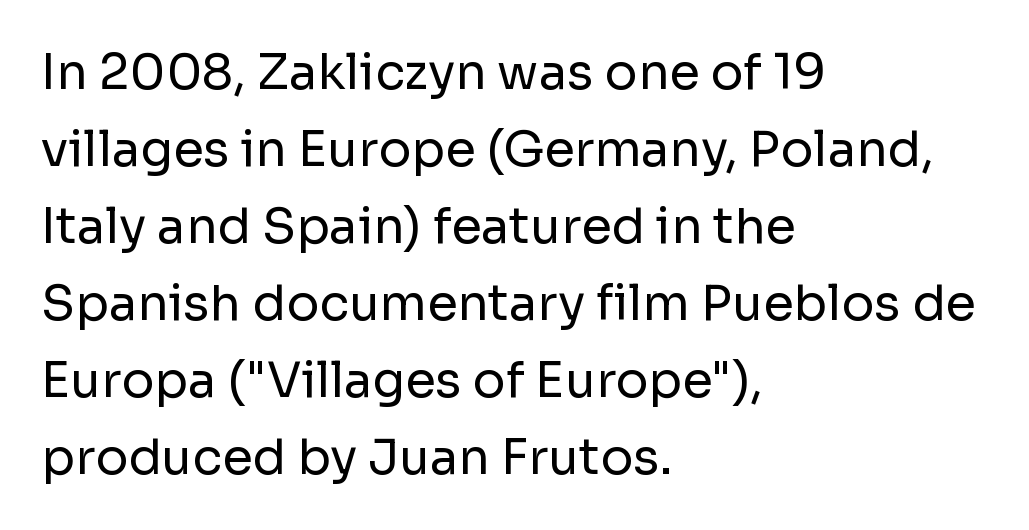
{"serif": "no", "italic": "no", "bold": "no", "weight": "regular", "width": "normal", "stroke_contrast": "low", "x_height": "medium", "monospaced": "no", "underline": "no", "align": "left", "line_spacing": "normal", "line_spacing_ratio": 1.57, "letter_spacing": "normal", "letter_spacing_em": 0.0, "glyph_px": 49}
